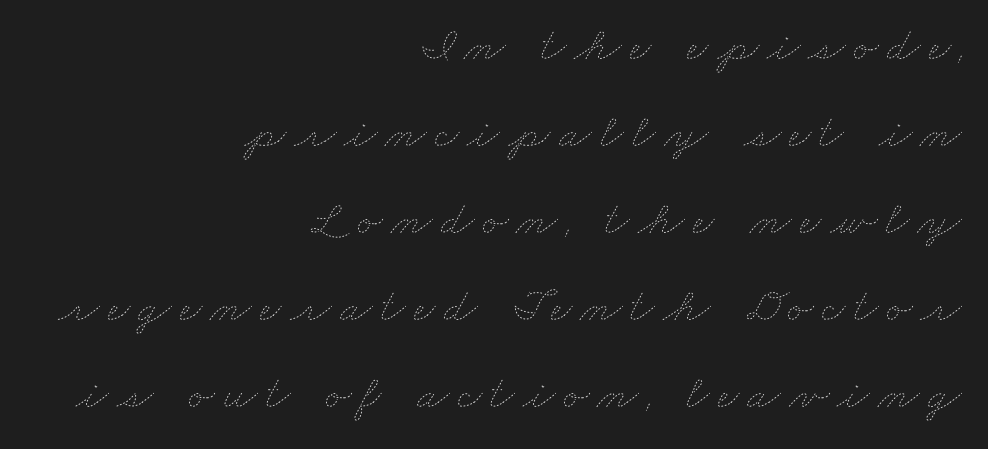
{"bold": "no", "weight": "thin", "width": "wide", "stroke_contrast": "low", "x_height": "small", "monospaced": "no", "underline": "no", "align": "right", "line_spacing_ratio": 1.81, "glyph_px": 48}
